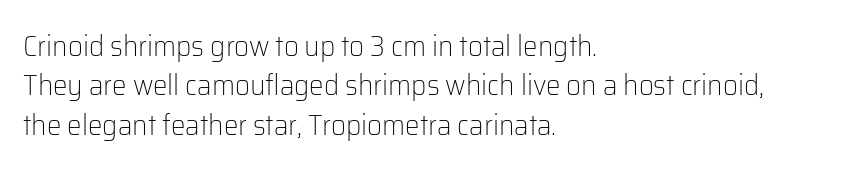
Q: Is the text bold? A: No.
Q: Is the text italic (slanted)? A: No, it is upright.
Q: Is the typeface a serif or a sans-serif typeface? A: Sans-serif.
Q: Is the text underlined? A: No.
Q: How is the paragraph aligned? A: Left-aligned.
Q: Is the spacing between letters normal or unusually wide? A: Normal.
Q: Is the spacing between lines tight, normal or loose? A: Normal.
Q: Width (condensed, normal, or wide)? A: Normal.
Q: Stroke contrast? A: Low.
Q: x-height? A: Medium.
Q: Monospaced? A: No.
